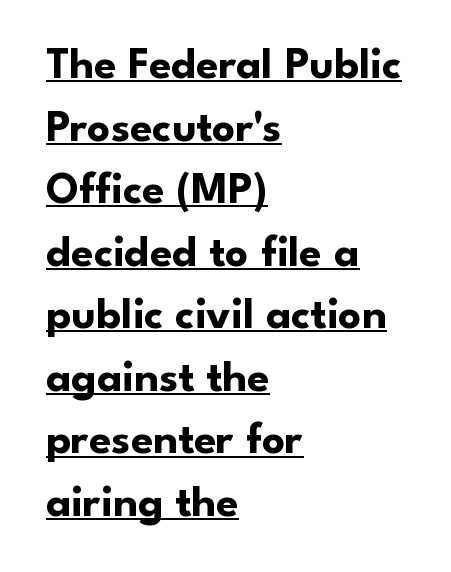
Q: Is the text bold? A: Yes.
Q: Is the text italic (slanted)? A: No, it is upright.
Q: Is the typeface a serif or a sans-serif typeface? A: Sans-serif.
Q: Is the text underlined? A: Yes.
Q: How is the paragraph aligned? A: Left-aligned.
Q: Is the spacing between letters normal or unusually wide? A: Normal.
Q: Is the spacing between lines tight, normal or loose? A: Normal.
Q: Width (condensed, normal, or wide)? A: Normal.
Q: Stroke contrast? A: Low.
Q: x-height? A: Small.
Q: Monospaced? A: No.
